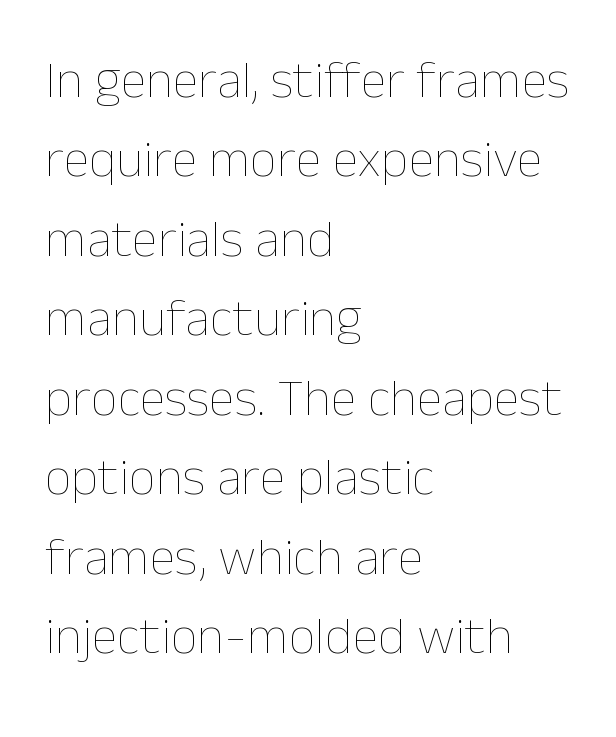
A classic flush-left, rag-right setting is used for this passage. Compared with typical body copy, the letter spacing here is the same. The letters advance in unequal steps, a hallmark of proportional type. The lettering holds an erect, upright posture throughout. Think standard paragraph weight, or any step lighter than that.
